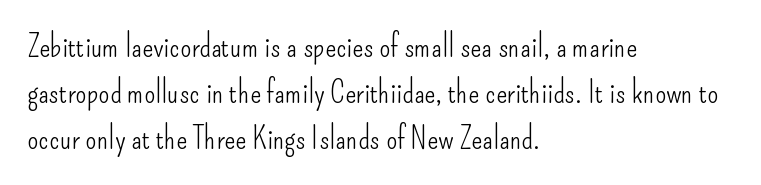
The image shows 32 px light, condensed sans-serif type, upright; set left-aligned, normal line spacing (1.43x), normal letter spacing, not underlined; low stroke contrast and a small x-height.
